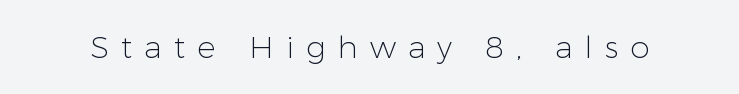
{"serif": "no", "italic": "no", "bold": "no", "weight": "light", "width": "normal", "stroke_contrast": "low", "x_height": "medium", "monospaced": "no", "underline": "no", "letter_spacing": "wide", "letter_spacing_em": 0.39, "glyph_px": 31}
